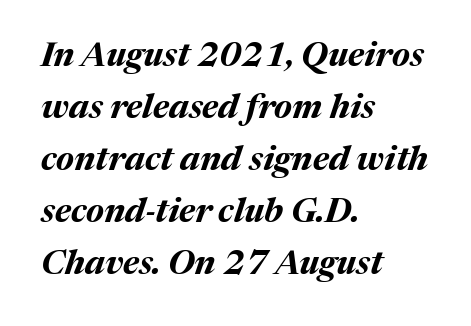
Q: Is the text bold? A: Yes.
Q: Is the text italic (slanted)? A: Yes, it leans right by about 17 degrees.
Q: Is the text underlined? A: No.
Q: How is the paragraph aligned? A: Left-aligned.
Q: Is the spacing between letters normal or unusually wide? A: Normal.
Q: Is the spacing between lines tight, normal or loose? A: Normal.
Q: Width (condensed, normal, or wide)? A: Normal.
Q: Stroke contrast? A: Medium.
Q: x-height? A: Medium.
Q: Monospaced? A: No.
